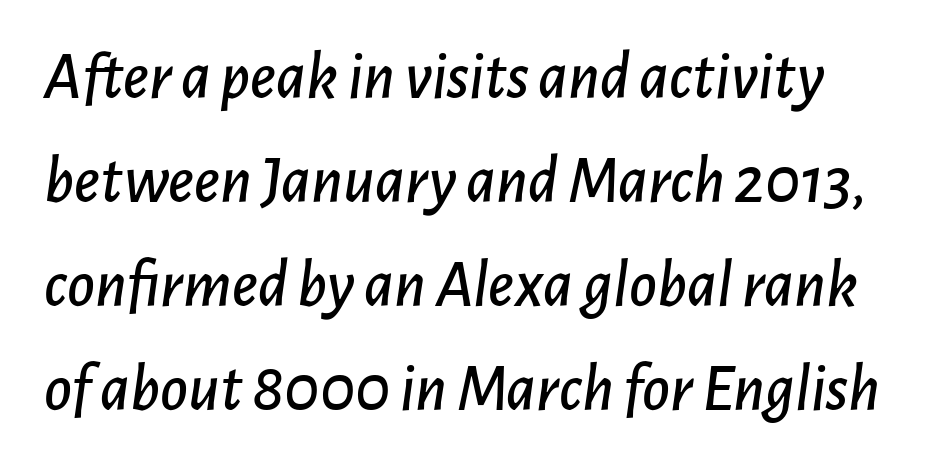
{"italic": "yes", "lean": "right", "slant_degrees": 7, "width": "normal", "stroke_contrast": "low", "x_height": "medium", "monospaced": "no", "underline": "no", "line_spacing": "normal", "line_spacing_ratio": 1.55, "letter_spacing": "normal", "letter_spacing_em": 0.0, "glyph_px": 67}
